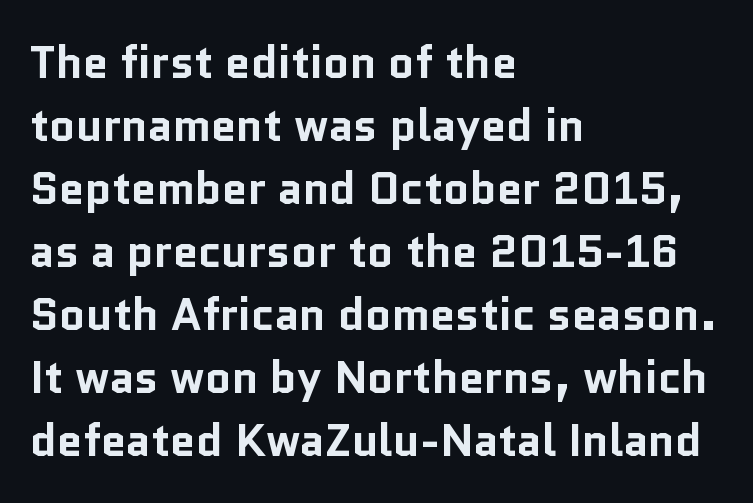
{"serif": "no", "italic": "no", "bold": "yes", "weight": "bold", "width": "normal", "stroke_contrast": "low", "x_height": "medium", "monospaced": "no", "underline": "no", "align": "left", "line_spacing": "normal", "line_spacing_ratio": 1.4, "letter_spacing": "normal", "letter_spacing_em": 0.0, "glyph_px": 45}
